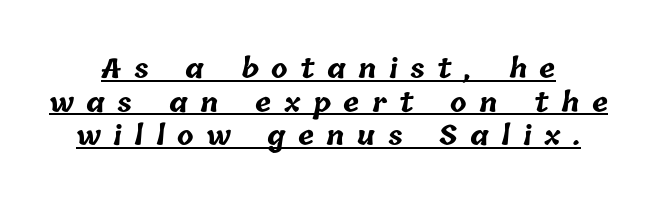
The image shows 27 px bold type; set normal line spacing (1.25x), unusually wide letter spacing (+0.46 em), underlined.
